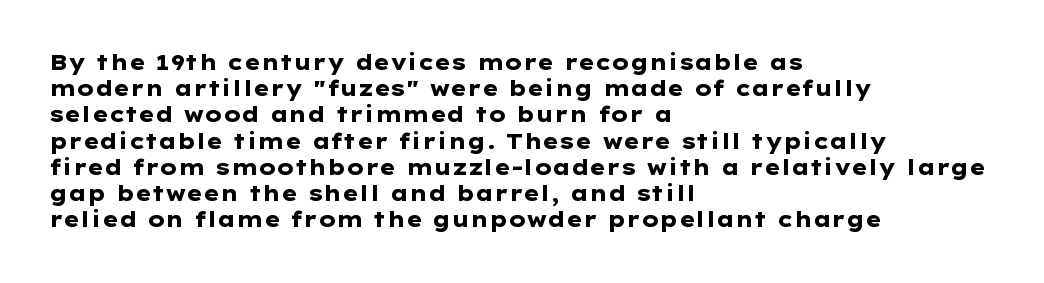
{"italic": "no", "bold": "yes", "underline": "no", "align": "left", "line_spacing": "normal", "line_spacing_ratio": 1.25, "letter_spacing": "normal", "letter_spacing_em": 0.0, "glyph_px": 21}
